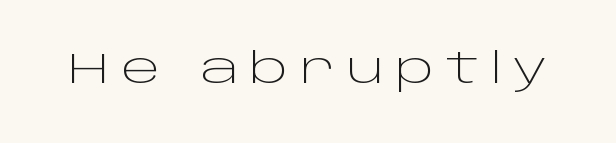
The face used here is a sans, in the tradition of grotesques and geometrics. Think of a printed novel: that variable character pitch is what you see here. Loose tracking; the words dissolve into strings of separated letters. Type without underlining. Stems here are at most as thick as an everyday book face. No italicization has been applied; the sample stays upright.
